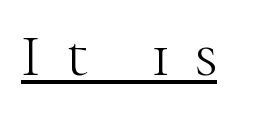
Stem width sits at or under what a default text font uses. Looks like regular typesetting: each glyph gets only the width it needs. Like a heading marked for emphasis, these lines bear an underscore. Is there any slant? The stems are plumb.
